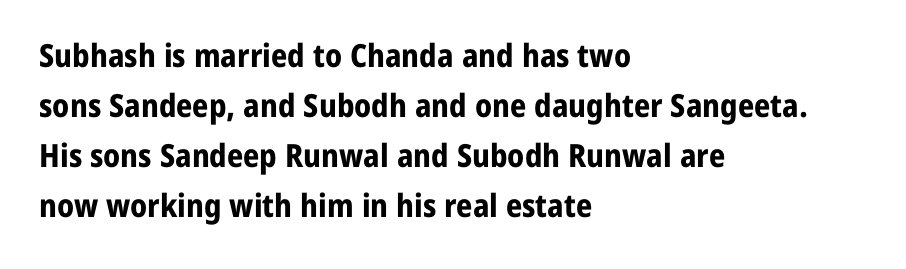
Q: Is the text bold? A: Yes.
Q: Is the text italic (slanted)? A: No, it is upright.
Q: Is the typeface a serif or a sans-serif typeface? A: Sans-serif.
Q: Is the text underlined? A: No.
Q: How is the paragraph aligned? A: Left-aligned.
Q: Is the spacing between letters normal or unusually wide? A: Normal.
Q: Is the spacing between lines tight, normal or loose? A: Normal.
Q: Width (condensed, normal, or wide)? A: Normal.
Q: Stroke contrast? A: Low.
Q: x-height? A: Medium.
Q: Monospaced? A: No.
